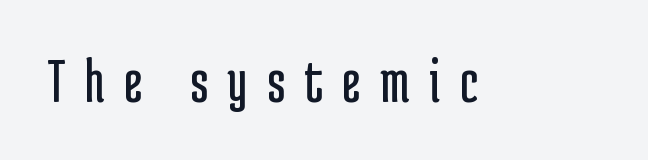
Quick note: not italic, upright. Weight class: somewhere from thin through regular. I'd call this a sans setting — the letters go barefoot. Each letter keeps its own natural width here, so spacing adapts to shape. The gap between lines stays unmarked. Compared with typical body copy, the letter spacing here is much looser.
